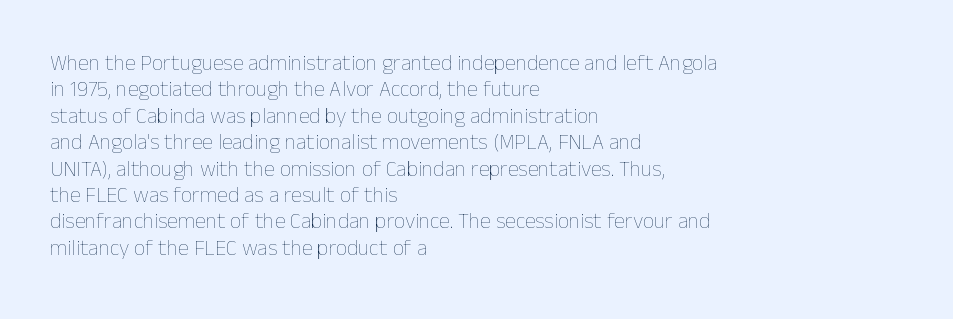
Q: Is the text bold? A: No.
Q: Is the text italic (slanted)? A: No, it is upright.
Q: Is the text underlined? A: No.
Q: How is the paragraph aligned? A: Left-aligned.
Q: Is the spacing between letters normal or unusually wide? A: Normal.
